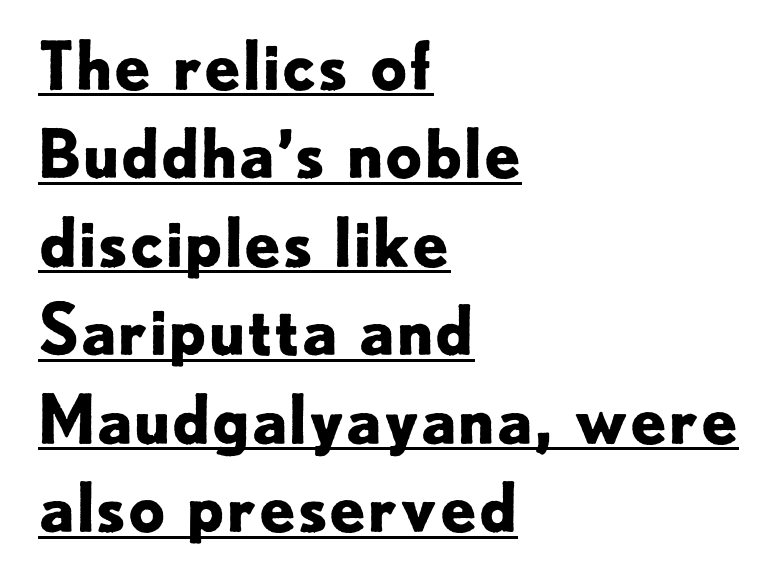
{"serif": "no", "italic": "no", "bold": "yes", "weight": "bold", "width": "normal", "stroke_contrast": "low", "x_height": "small", "monospaced": "no", "underline": "yes", "align": "left", "line_spacing": "normal", "line_spacing_ratio": 1.34, "letter_spacing": "normal", "letter_spacing_em": 0.0, "glyph_px": 66}
